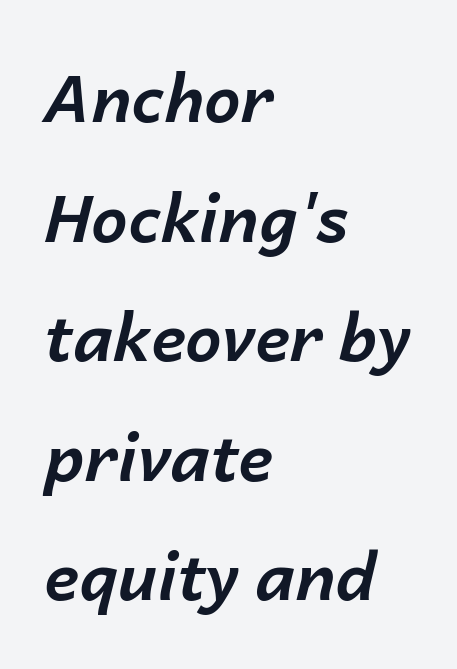
{"italic": "yes", "lean": "right", "slant_degrees": 14, "bold": "yes", "weight": "bold", "width": "normal", "stroke_contrast": "low", "x_height": "medium", "monospaced": "no", "underline": "no", "align": "left", "line_spacing_ratio": 1.84, "letter_spacing": "normal", "letter_spacing_em": 0.0, "glyph_px": 65}
